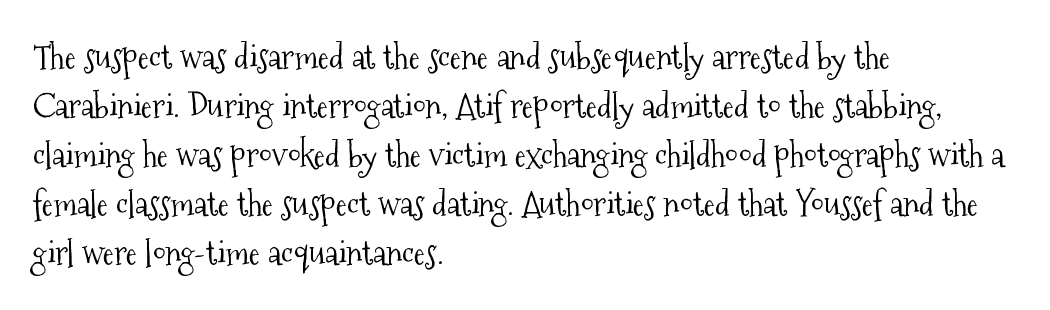
Q: Is the text bold? A: No.
Q: Is the text italic (slanted)? A: No, it is upright.
Q: Is the typeface a serif or a sans-serif typeface? A: Serif.
Q: Is the text underlined? A: No.
Q: How is the paragraph aligned? A: Left-aligned.
Q: Is the spacing between letters normal or unusually wide? A: Normal.
Q: Is the spacing between lines tight, normal or loose? A: Normal.
Q: Width (condensed, normal, or wide)? A: Condensed.
Q: Stroke contrast? A: Medium.
Q: x-height? A: Medium.
Q: Monospaced? A: No.
